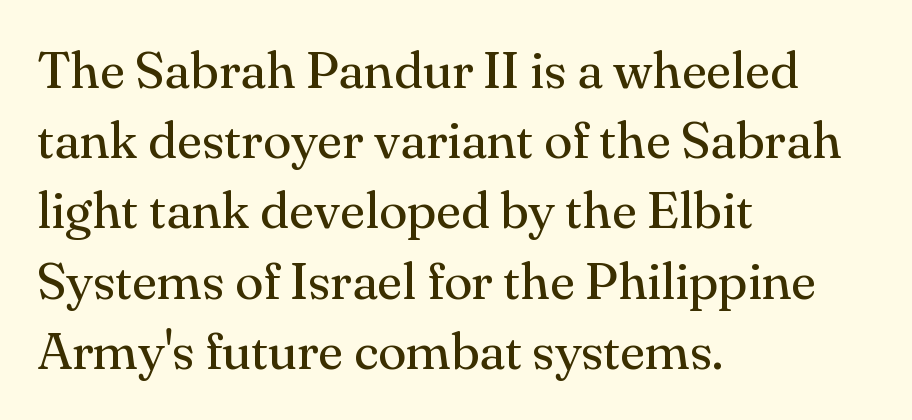
The line-height multiplier appears to be the usual default. No extra ink here — the face is not bold. Ascenders rise straight up at ninety degrees. What stands out about the letter spacing? Nothing — it is the standard amount.
